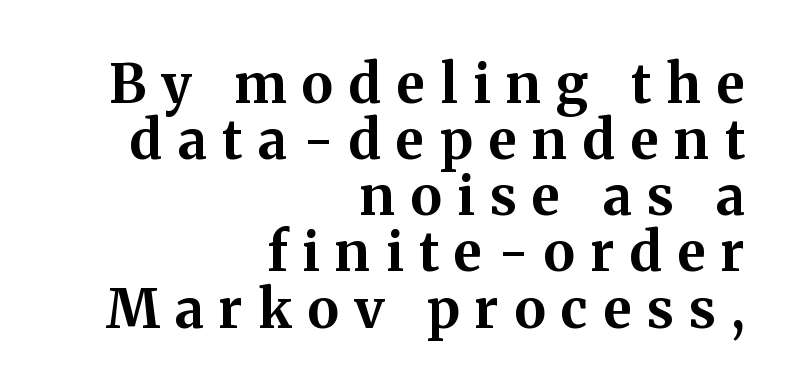
Q: Is the text bold? A: Yes.
Q: Is the text italic (slanted)? A: No, it is upright.
Q: Is the typeface a serif or a sans-serif typeface? A: Serif.
Q: Is the text underlined? A: No.
Q: How is the paragraph aligned? A: Right-aligned.
Q: Is the spacing between letters normal or unusually wide? A: Unusually wide.
Q: Is the spacing between lines tight, normal or loose? A: Tight.
Q: Width (condensed, normal, or wide)? A: Normal.
Q: Stroke contrast? A: Medium.
Q: x-height? A: Medium.
Q: Monospaced? A: No.
